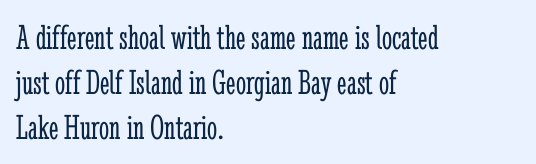
The image shows 36 px light, condensed serif type, upright; set left-aligned, normal line spacing (1.25x), normal letter spacing, not underlined; low stroke contrast and a medium x-height.
